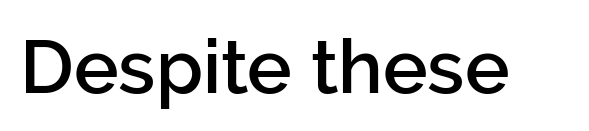
Characters follow at the spacing the type designer built in. Nobody drew a line under any word here. You can tell it's not italic because the verticals are truly vertical. The face used here is proportionally spaced, like ordinary book or web type. The designer went with a sans here, leaving each stem footless.
